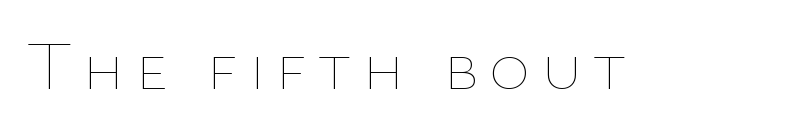
Does the lettering tilt? It doesn't — this is upright. The foot of each line stays bare and open. No chunkiness to these letters — they're not bold. Spacing verdict: proportional, widths tailored to each character.
